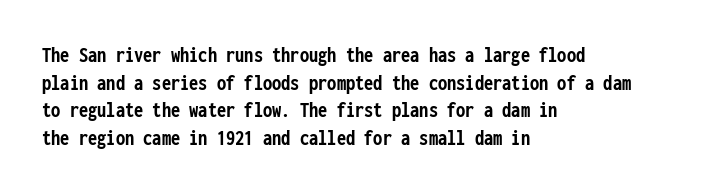
The letters stand upright; this is a roman face. Each word holds together tightly as a unit, with standard inter-letter gaps. Underline: absent. Notice how thick the strokes are: this is what a full bold looks like. The setting favours the left margin, as ordinary paragraphs usually do.
